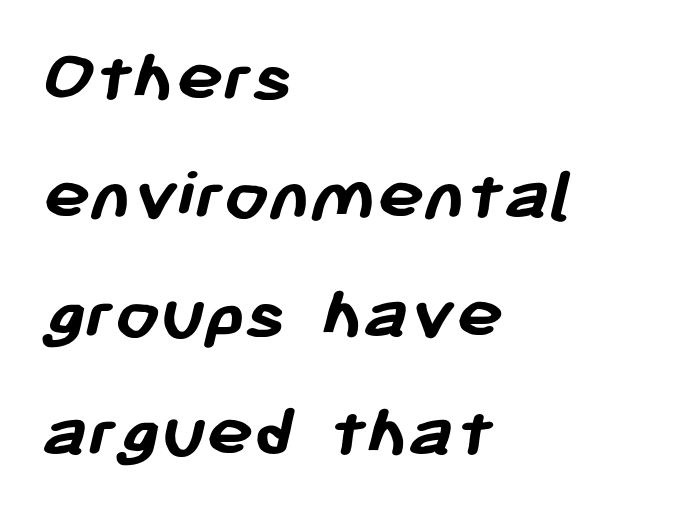
Default kerning and tracking; the words read as compact shapes. This is sans-serif lettering, the kind often seen on screens and signage. A clean baseline with only descenders dipping below it. All the whitespace from short lines collects on the right. The vertical gap from one line to the next is medium.
